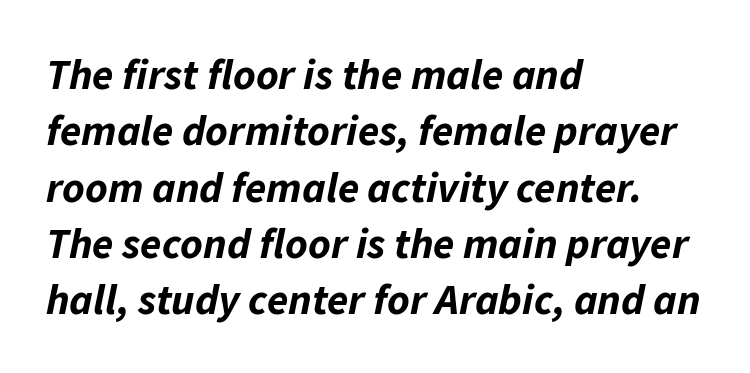
The image shows 43 px bold type, italic (leaning right); set left-aligned, normal line spacing (1.31x), normal letter spacing, not underlined; low stroke contrast and a medium x-height.
